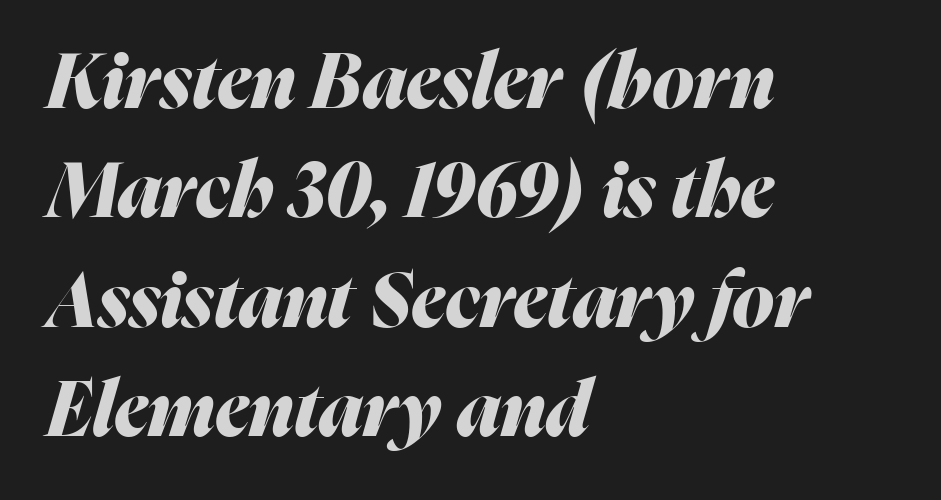
You could not count columns in this text — the font is proportionally spaced. The letters are slanted; this is an italic face. The compositor pushed each line to the left boundary. Summary of weight: heavy, a full bold. Successive baselines arrive at the customary interval. Only glyphs here, with clear space below each row.
